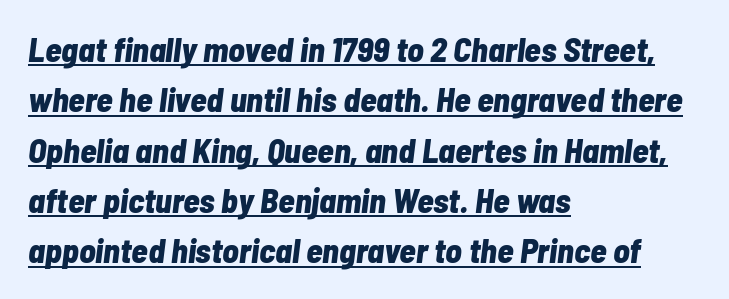
{"italic": "yes", "lean": "right", "slant_degrees": 7, "bold": "yes", "weight": "bold", "width": "condensed", "stroke_contrast": "low", "x_height": "medium", "monospaced": "no", "underline": "yes", "align": "left", "line_spacing": "normal", "line_spacing_ratio": 1.48, "letter_spacing": "normal", "letter_spacing_em": 0.0, "glyph_px": 34}
